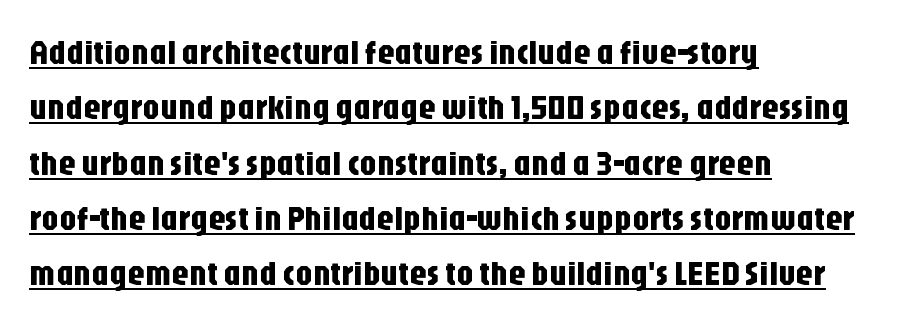
Q: Is the text italic (slanted)? A: No, it is upright.
Q: Is the typeface a serif or a sans-serif typeface? A: Sans-serif.
Q: Is the text underlined? A: Yes.
Q: How is the paragraph aligned? A: Left-aligned.
Q: Is the spacing between letters normal or unusually wide? A: Normal.
Q: Is the spacing between lines tight, normal or loose? A: Normal.
Q: Width (condensed, normal, or wide)? A: Condensed.
Q: Stroke contrast? A: Low.
Q: x-height? A: Large.
Q: Monospaced? A: No.
